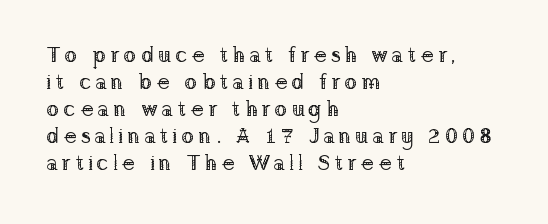
{"italic": "no", "bold": "no", "underline": "no", "align": "left", "line_spacing_ratio": 1.23, "glyph_px": 22}
